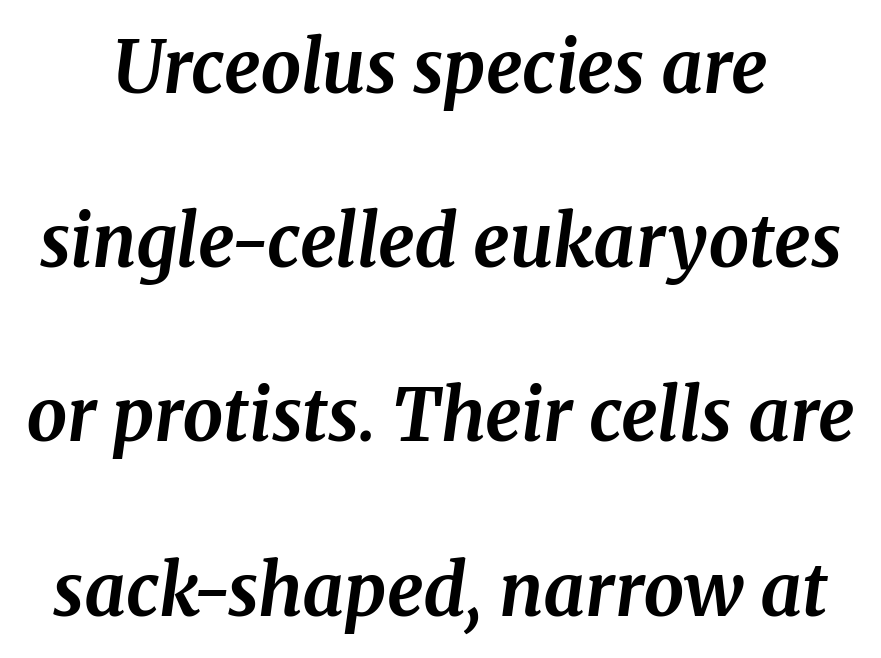
Q: Is the text bold? A: Yes.
Q: Is the text italic (slanted)? A: Yes, it leans right by about 8 degrees.
Q: Is the typeface a serif or a sans-serif typeface? A: Serif.
Q: Is the text underlined? A: No.
Q: Is the spacing between letters normal or unusually wide? A: Normal.
Q: Is the spacing between lines tight, normal or loose? A: Loose.
Q: Width (condensed, normal, or wide)? A: Normal.
Q: Stroke contrast? A: Medium.
Q: x-height? A: Medium.
Q: Monospaced? A: No.
